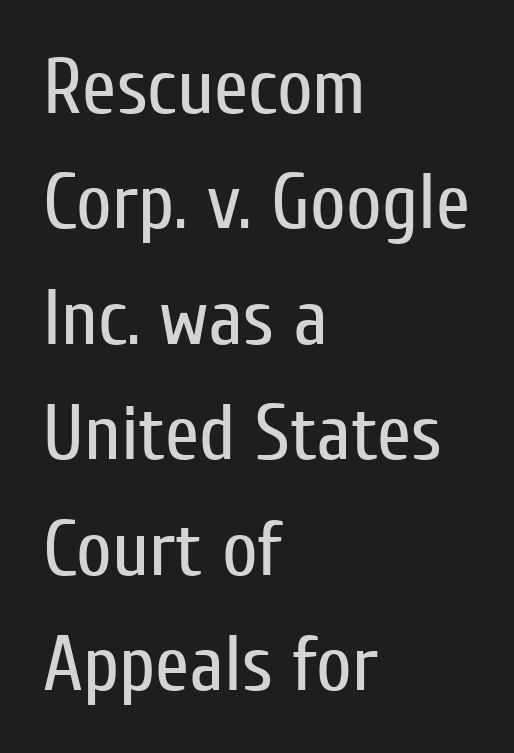
The image shows 78 px regular-weight, condensed sans-serif type, upright; set left-aligned, normal line spacing (1.48x), normal letter spacing, not underlined; low stroke contrast and a medium x-height.
